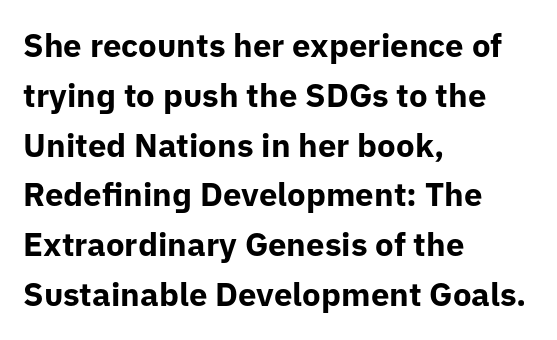
This sample uses an upright cut, with every glyph sitting square on the baseline. Grotesque or geometric, the face here clearly has no serifs. This rendering features lettering with no underline. A full-strength bold gives these letters their thick strokes. Think of a printed novel: that variable character pitch is what you see here. The text block is weighted toward the left margin, trailing off unevenly rightward.
